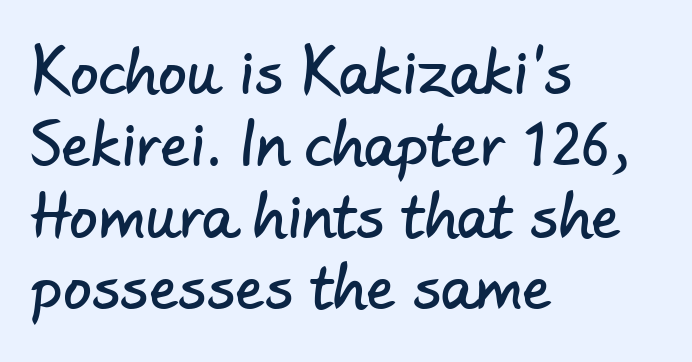
{"serif": "no", "width": "normal", "stroke_contrast": "low", "x_height": "small", "monospaced": "no", "underline": "no", "align": "left", "line_spacing": "normal", "line_spacing_ratio": 1.26, "letter_spacing": "normal", "letter_spacing_em": 0.0, "glyph_px": 57}
